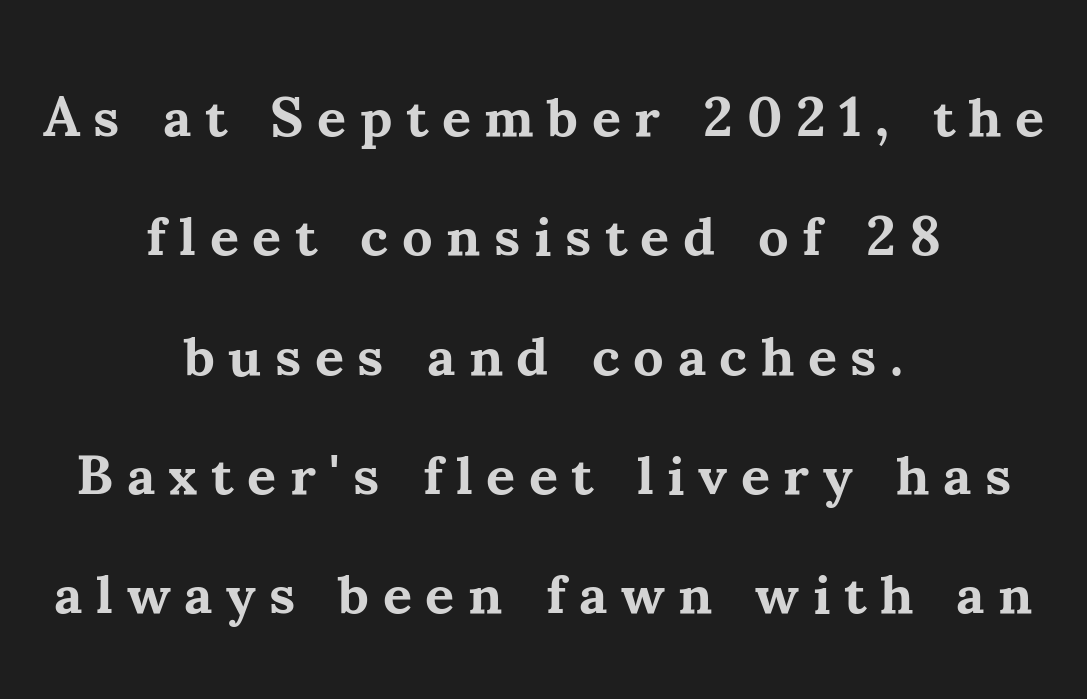
The image shows 56 px bold serif type, upright; set centered, loose line spacing (2.13x), unusually wide letter spacing (+0.24 em), not underlined; medium stroke contrast and a small x-height.
